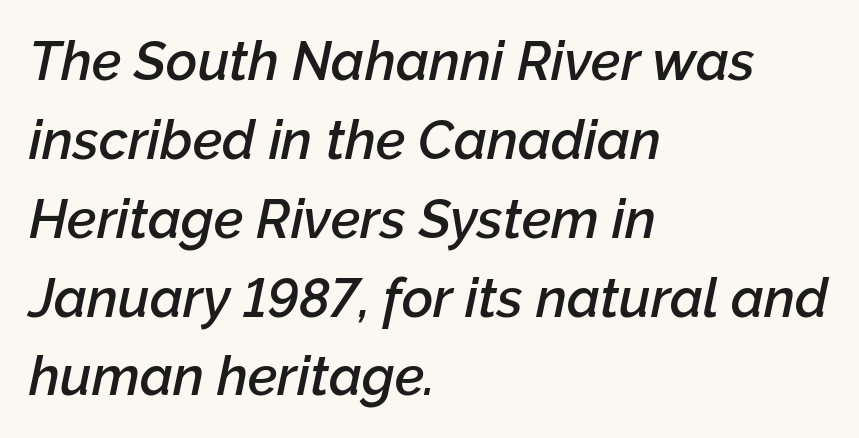
{"italic": "yes", "lean": "right", "slant_degrees": 12, "bold": "semi", "weight": "semibold", "width": "normal", "stroke_contrast": "low", "x_height": "medium", "monospaced": "no", "underline": "no", "align": "left", "line_spacing": "normal", "line_spacing_ratio": 1.46, "letter_spacing": "normal", "letter_spacing_em": 0.0, "glyph_px": 54}
